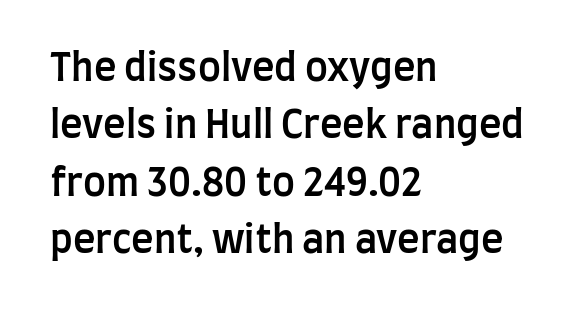
Q: Is the text bold? A: Semi-bold.
Q: Is the text italic (slanted)? A: No, it is upright.
Q: Is the typeface a serif or a sans-serif typeface? A: Sans-serif.
Q: Is the text underlined? A: No.
Q: How is the paragraph aligned? A: Left-aligned.
Q: Is the spacing between letters normal or unusually wide? A: Normal.
Q: Is the spacing between lines tight, normal or loose? A: Normal.
Q: Width (condensed, normal, or wide)? A: Condensed.
Q: Stroke contrast? A: Low.
Q: x-height? A: Large.
Q: Monospaced? A: No.
